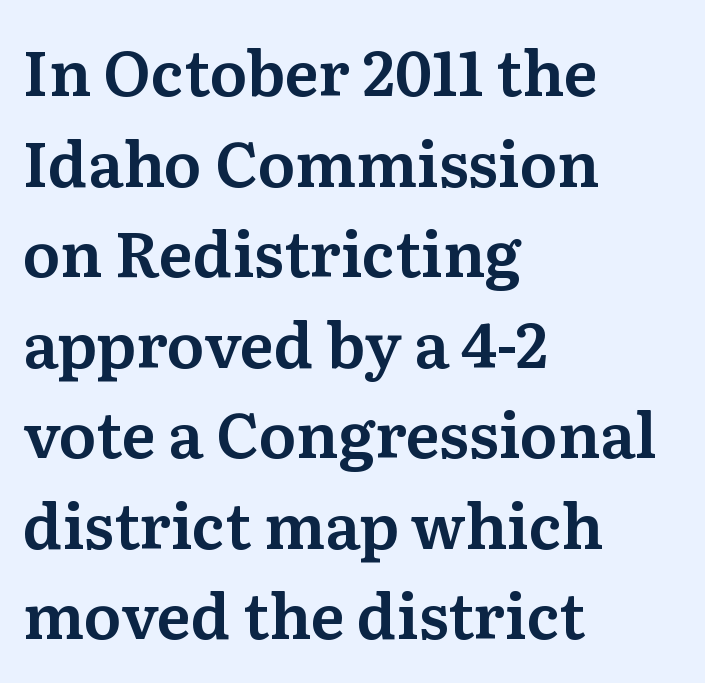
{"serif": "yes", "italic": "no", "width": "normal", "stroke_contrast": "medium", "x_height": "medium", "monospaced": "no", "underline": "no", "align": "left", "line_spacing": "normal", "line_spacing_ratio": 1.46, "letter_spacing": "normal", "letter_spacing_em": 0.0, "glyph_px": 62}
